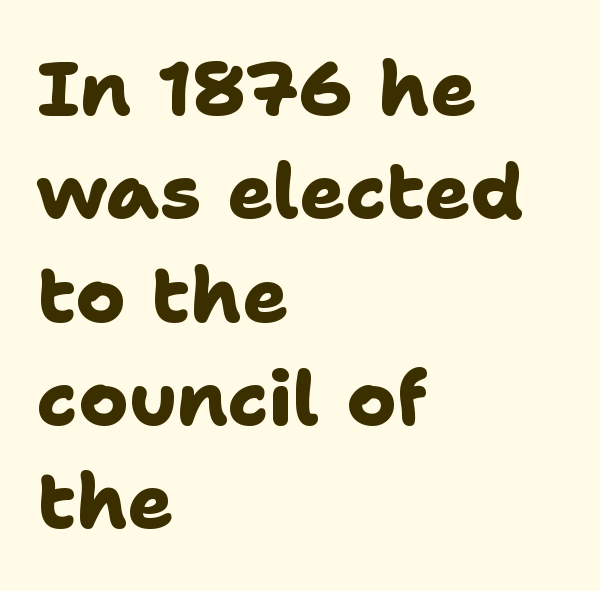
The passage shown is typed in a proportional face where columns would drift. Letters rest on an invisible, unmarked baseline. A dark, heavy texture on the line: the type is bold. Honestly, the row spacing looks completely unremarkable.
